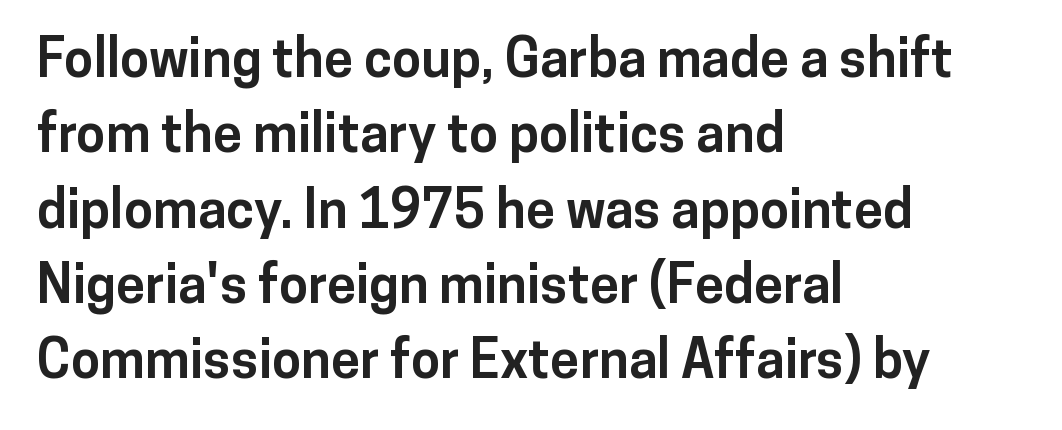
{"serif": "no", "italic": "no", "bold": "yes", "weight": "bold", "width": "normal", "stroke_contrast": "low", "x_height": "medium", "monospaced": "no", "underline": "no", "align": "left", "line_spacing": "normal", "line_spacing_ratio": 1.42, "letter_spacing": "normal", "letter_spacing_em": 0.0, "glyph_px": 53}
